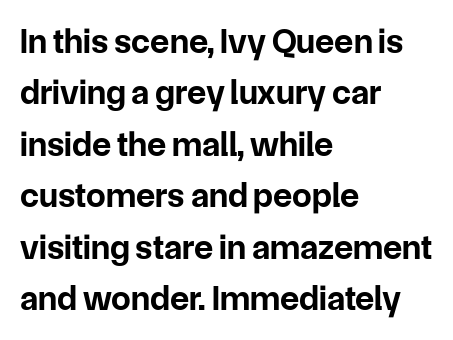
The line texture is even and compact thanks to regular tracking. A typesetter would mark this as roman, not italic. Looks like regular typesetting: each glyph gets only the width it needs. The designer left line spacing at the default. Set as a true bold cut, around the 700 mark. Plain, unruled lines of type.
